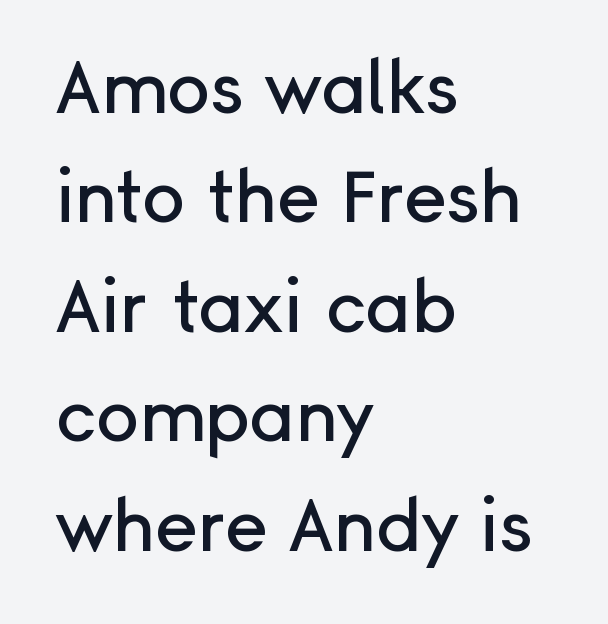
The image shows 72 px sans-serif type, upright; set left-aligned, normal line spacing (1.52x), normal letter spacing, not underlined; low stroke contrast and a medium x-height.
